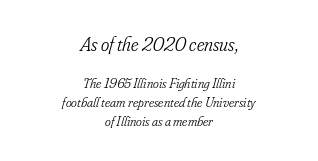
Q: Is the text bold? A: No.
Q: Is the text italic (slanted)? A: Yes, it leans right by about 16 degrees.
Q: Is the text underlined? A: No.
Q: How is the paragraph aligned? A: Centered.
Q: Is the spacing between letters normal or unusually wide? A: Normal.
Q: Is the spacing between lines tight, normal or loose? A: Normal.
Q: Which block of text is set in a larger size, the first (top) or the second (bottom)? A: The first (top) one.
